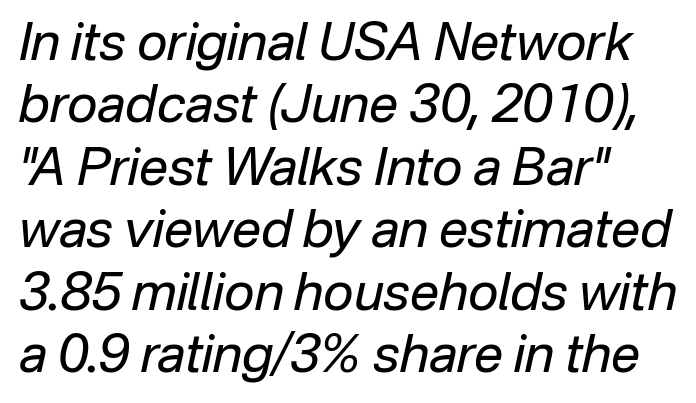
{"italic": "yes", "lean": "right", "slant_degrees": 12, "bold": "no", "weight": "regular", "width": "normal", "stroke_contrast": "low", "x_height": "medium", "monospaced": "no", "underline": "no", "align": "left", "line_spacing_ratio": 1.2, "letter_spacing": "normal", "letter_spacing_em": 0.0, "glyph_px": 52}
